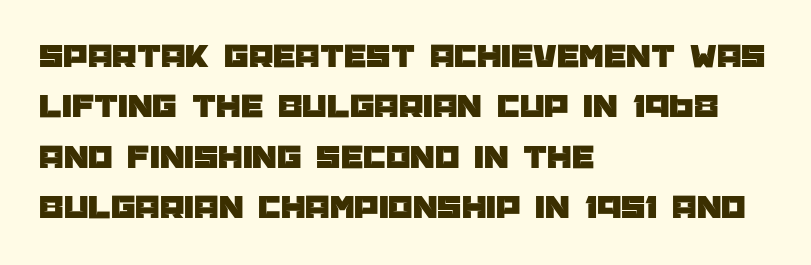
The strip under each line holds only bare page. Spacing verdict: proportional, widths tailored to each character. Baseline-to-baseline distance is the conventional proportion of letter height. If you drew a line through each stem, it would be perfectly vertical.
